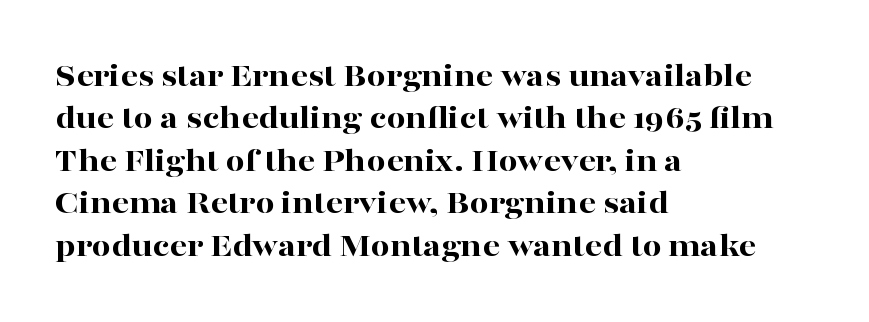
Q: Is the text bold? A: Yes.
Q: Is the text italic (slanted)? A: No, it is upright.
Q: Is the typeface a serif or a sans-serif typeface? A: Serif.
Q: Is the text underlined? A: No.
Q: How is the paragraph aligned? A: Left-aligned.
Q: Is the spacing between letters normal or unusually wide? A: Normal.
Q: Is the spacing between lines tight, normal or loose? A: Normal.
Q: Width (condensed, normal, or wide)? A: Wide.
Q: Stroke contrast? A: High.
Q: x-height? A: Medium.
Q: Monospaced? A: No.
